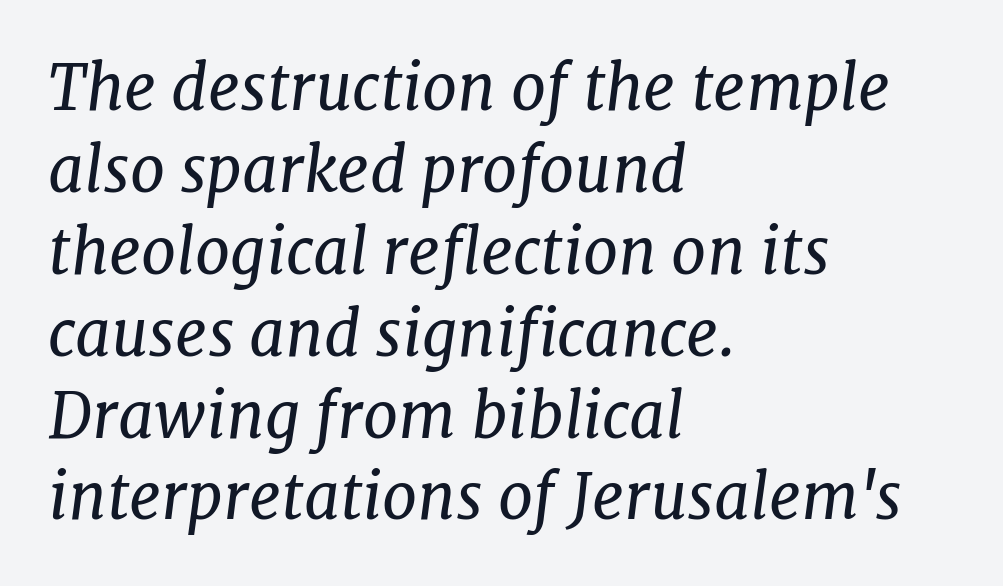
The designer went with a serif here, giving each stem small feet. No letter is thick-stroked: the sample isn't bold. Note the varied advance widths — an 'i' is clearly narrower than an 'm'. Horizontally, the lines are justified to the leading edge only. In terms of letterspacing, this is plain default setting. Decoration check: the copy has no underline.
